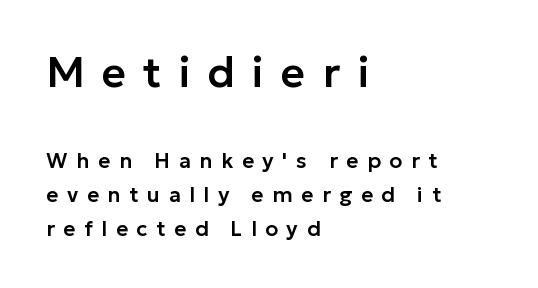
The image shows 42 px sans-serif type, upright; set left-aligned, normal line spacing (1.61x), unusually wide letter spacing (+0.41 em), not underlined; the first (top) block is 2.0x larger; low stroke contrast and a medium x-height.
